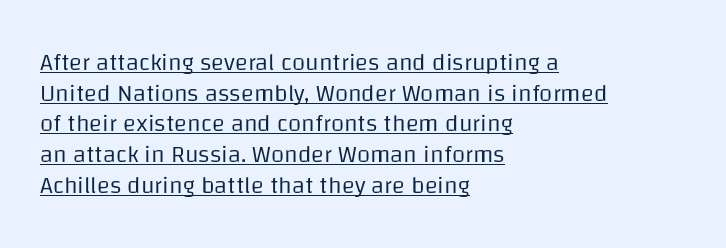
{"italic": "no", "bold": "no", "underline": "yes", "align": "left", "line_spacing": "normal", "line_spacing_ratio": 1.28, "letter_spacing": "normal", "letter_spacing_em": 0.0, "glyph_px": 24}
